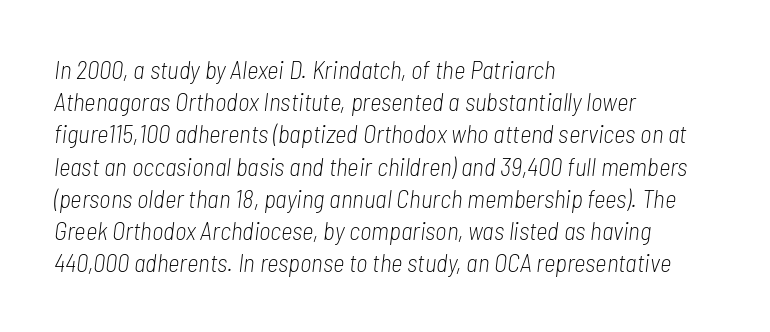
{"italic": "yes", "lean": "right", "slant_degrees": 7, "bold": "no", "underline": "no", "align": "left", "line_spacing": "normal", "line_spacing_ratio": 1.29, "letter_spacing": "normal", "letter_spacing_em": 0.0, "glyph_px": 25}
